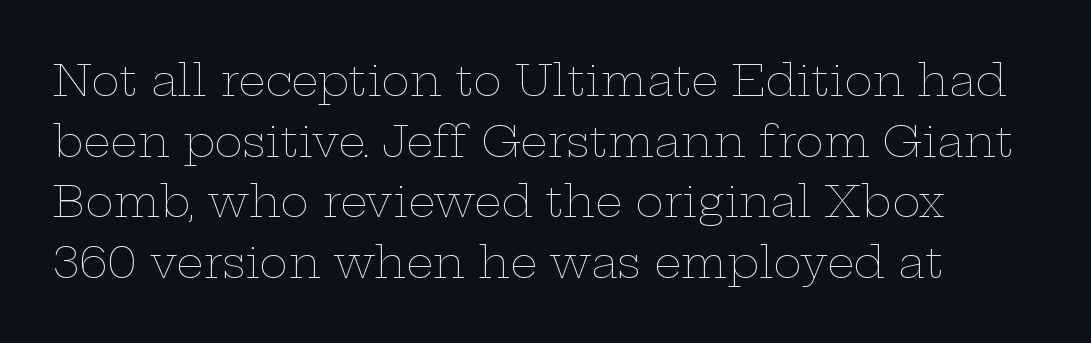
{"italic": "no", "bold": "no", "weight": "thin", "width": "wide", "stroke_contrast": "low", "x_height": "medium", "monospaced": "no", "underline": "no", "line_spacing": "normal", "line_spacing_ratio": 1.41, "letter_spacing": "normal", "letter_spacing_em": 0.0, "glyph_px": 43}
